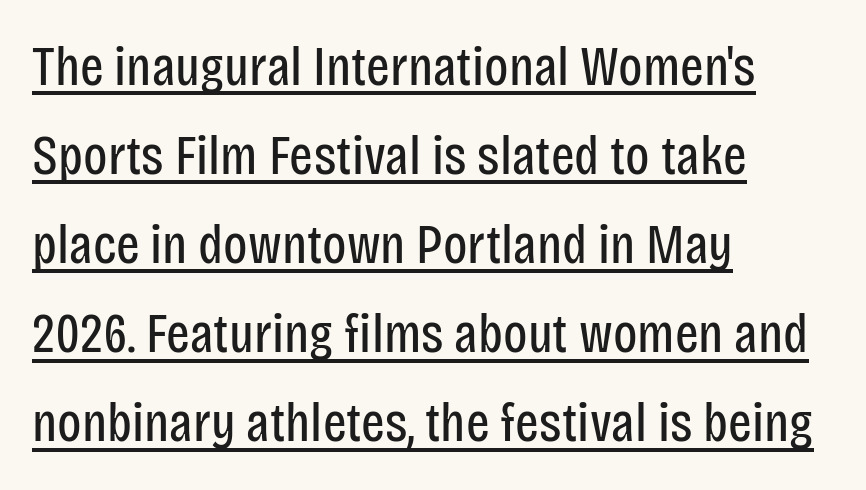
Where is the straight margin? On the left. The leading is moderate, giving the passage an even texture. Regarding serifs, this sample does without them. Is the letter spacing exaggerated? No — it looks like the ordinary default. Is there any slant? The stems are plumb. These glyphs show unthickened strokes, regular width or finer.
